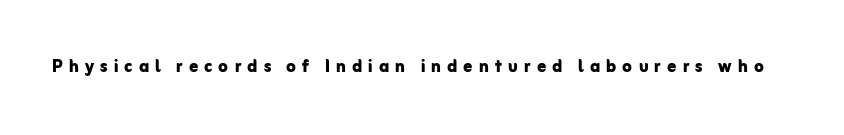
{"italic": "no", "bold": "yes", "underline": "no", "letter_spacing": "wide", "letter_spacing_em": 0.28, "glyph_px": 22}
